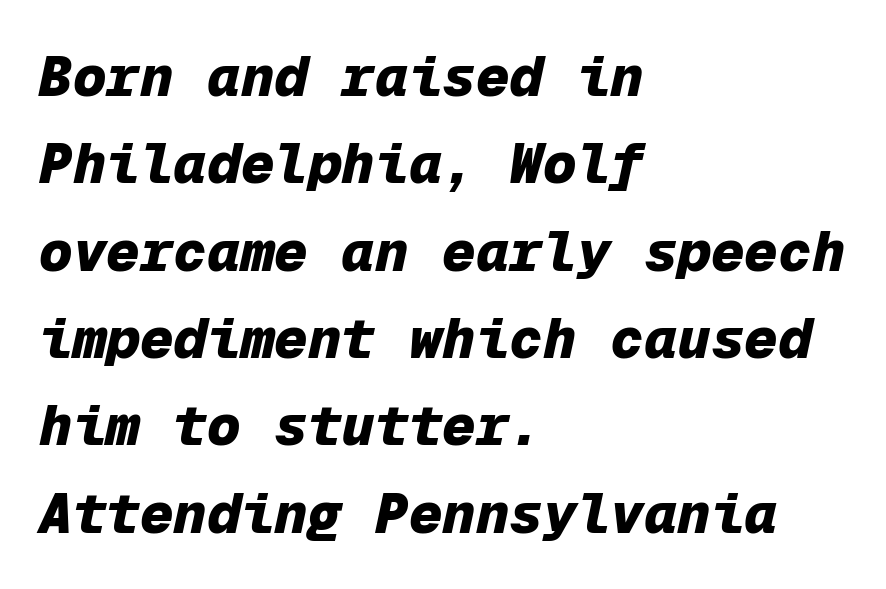
The string is rendered with underlining switched off. Short note: letters normally spaced. This sample keeps an unexceptional amount of space between lines. Short and long lines alike share a common starting point at left. Emphasis-style slanted type is in use. A dark, heavy texture on the line: the type is bold.
